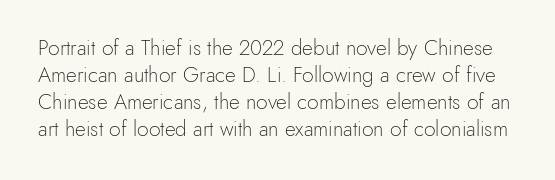
Q: Is the text bold? A: No.
Q: Is the text italic (slanted)? A: No, it is upright.
Q: Is the text underlined? A: No.
Q: Is the spacing between letters normal or unusually wide? A: Normal.
Q: Is the spacing between lines tight, normal or loose? A: Normal.
